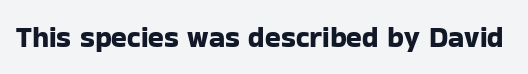
The letterforms sit shoulder to shoulder at normal distance. Vertical strokes here are truly vertical. Proportional: the letters do not fall into vertical columns. The specimen omits any rule beneath the text block's lines. Typographically, this falls in the sans-serif category.
